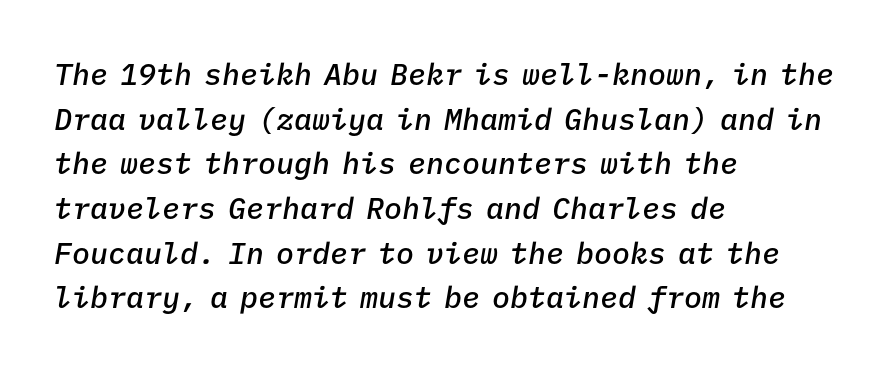
If you measured baseline to baseline, you'd find a middling distance. You could count columns in this text — the font is strictly monospaced. Looking at the ascenders, they clearly lean. The space beneath each line is pristine and unruled. The letterforms sit shoulder to shoulder at normal distance. Each glyph is drawn with semibold strokes, heavier than normal yet not fully bold.
